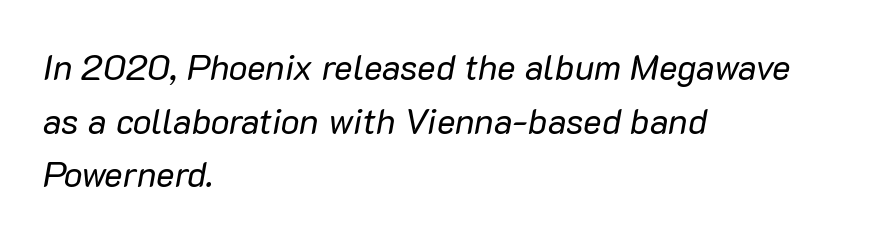
Unmarked baselines from the first word to the last. How are the letters spaced? Ordinarily, with no added tracking. The face looks like a standard text weight, possibly lighter. The glyphs look as if they've been sheared to an angle. These lines are rendered in a variable-pitch font. Horizontally, the lines are justified to the leading edge only.
